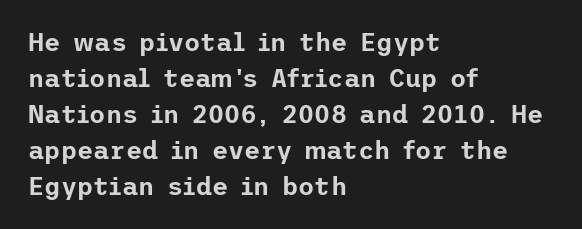
Vertically, the passage feels balanced, rows spaced as you'd expect. Every character sits straight up, as roman type does. A typesetter would call this zero additional tracking. Each line starts at the same left margin while the right side varies. Descenders are the only things crossing below the line.
